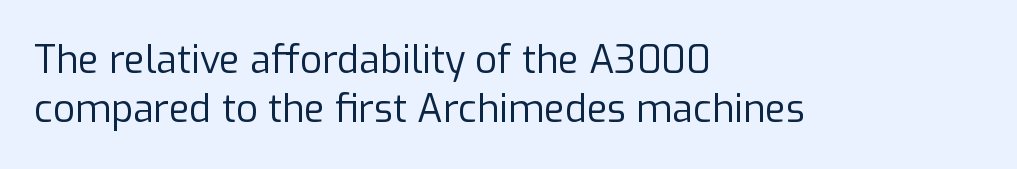
The image shows 38 px regular-weight sans-serif type, upright; set left-aligned, normal line spacing (1.28x), normal letter spacing, not underlined; low stroke contrast and a medium x-height.
